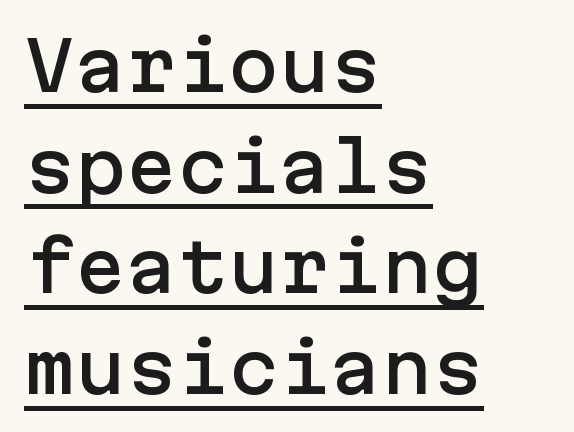
Words appear dense and cohesive because spacing is normal. The sample's only ornament is a line tracing under the words. A typesetter would mark this as roman, not italic. Regular leading. Unlike a traditional serif, this face leaves its strokes unadorned.
